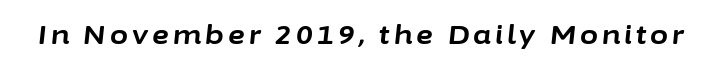
{"italic": "yes", "lean": "right", "slant_degrees": 6, "bold": "yes", "underline": "no", "glyph_px": 26}
